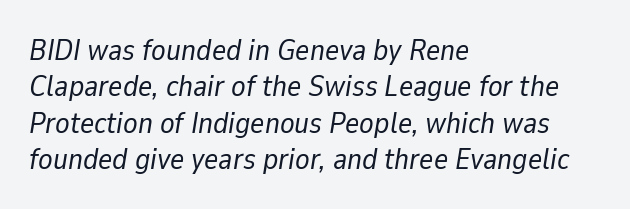
{"italic": "yes", "lean": "right", "slant_degrees": 9, "bold": "no", "weight": "regular", "width": "normal", "stroke_contrast": "low", "x_height": "medium", "monospaced": "no", "underline": "no", "align": "left", "line_spacing_ratio": 1.21, "letter_spacing": "normal", "letter_spacing_em": 0.0, "glyph_px": 30}
